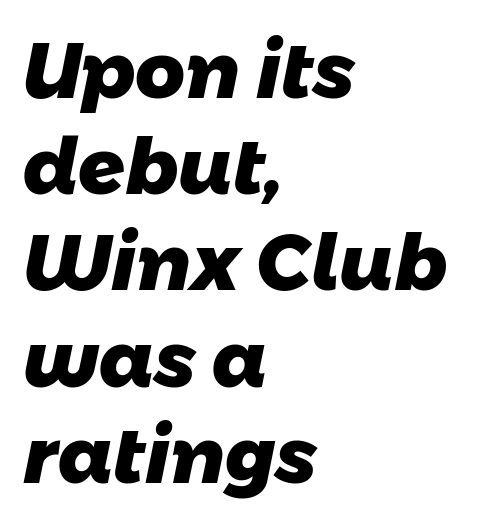
Q: Is the text bold? A: Yes.
Q: Is the typeface a serif or a sans-serif typeface? A: Sans-serif.
Q: Is the text underlined? A: No.
Q: How is the paragraph aligned? A: Left-aligned.
Q: Is the spacing between letters normal or unusually wide? A: Normal.
Q: Is the spacing between lines tight, normal or loose? A: Normal.
Q: Width (condensed, normal, or wide)? A: Normal.
Q: Stroke contrast? A: Low.
Q: x-height? A: Medium.
Q: Monospaced? A: No.
